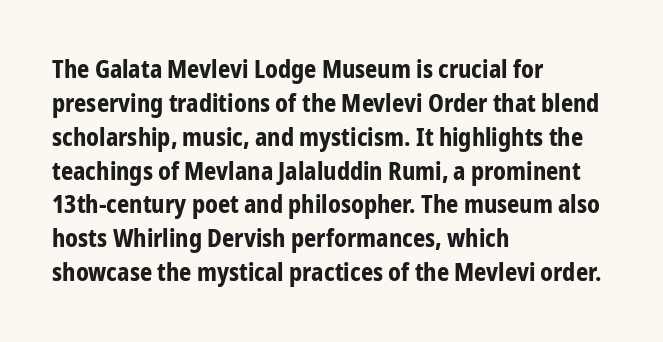
Check under the words: just untouched page. The lettering stays uniformly vertical, giving the passage a roman look. Does the weight exceed regular? Yes, all the way to bold. Leading: standard.
